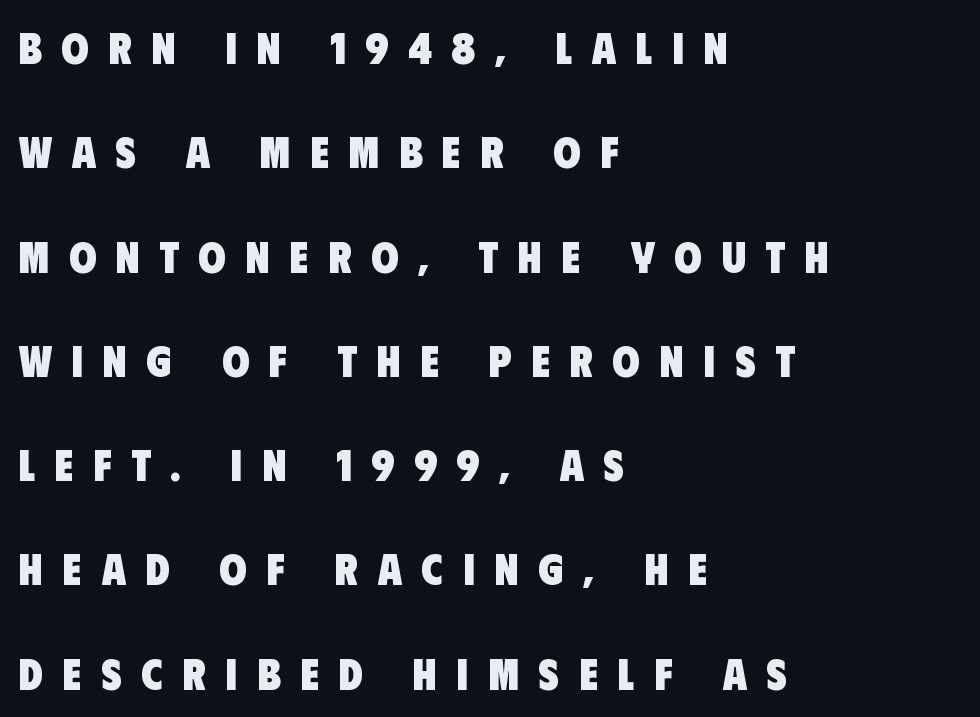
Each line starts at the same left margin while the right side varies. Character widths vary here, with narrow letters taking less room than wide ones. This rendering employs a face without finishing strokes, i.e., a sans-serif. This block would shrink considerably if given ordinary leading; it's expanded now. A full-strength bold gives these letters their thick strokes.
